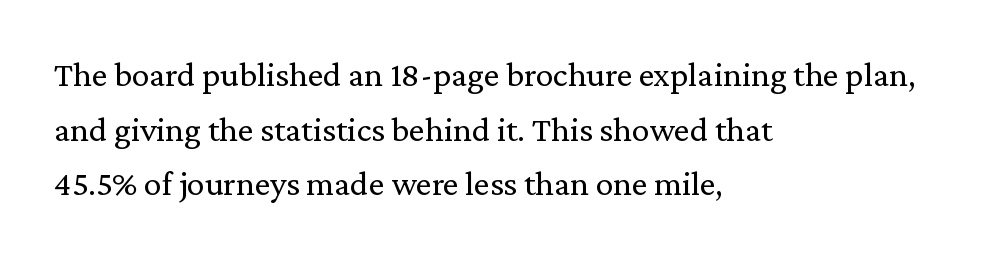
Tracking here is standard; glyphs follow each other at the usual distance. Typographically, this falls in the serif category. The passage shown is not bold in any degree. The rendering uses a moderate line-height, typical for paragraphs. Just letters on the line, the space beneath them empty.
